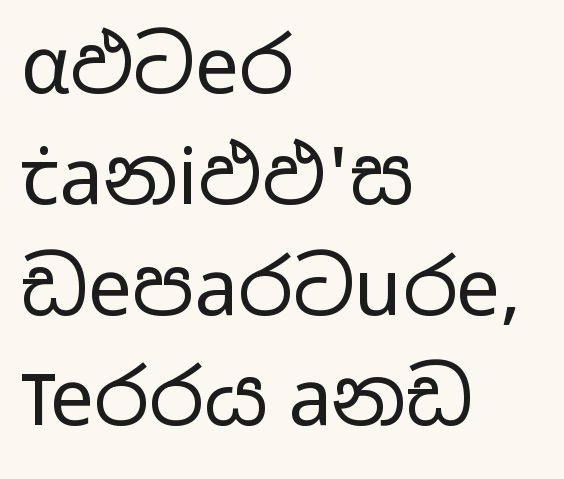
The image shows 78 px regular-weight, wide sans-serif type, upright; set left-aligned, normal line spacing (1.42x), normal letter spacing, not underlined; low stroke contrast and a medium x-height.
